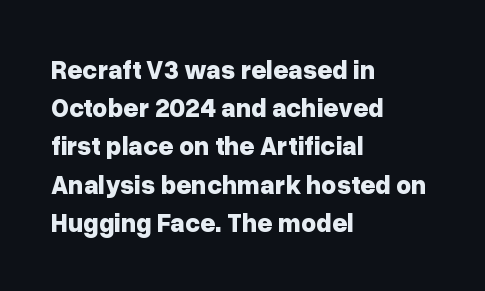
Q: Is the text bold? A: Yes.
Q: Is the text italic (slanted)? A: No, it is upright.
Q: Is the text underlined? A: No.
Q: How is the paragraph aligned? A: Left-aligned.
Q: Is the spacing between letters normal or unusually wide? A: Normal.
Q: Is the spacing between lines tight, normal or loose? A: Normal.
